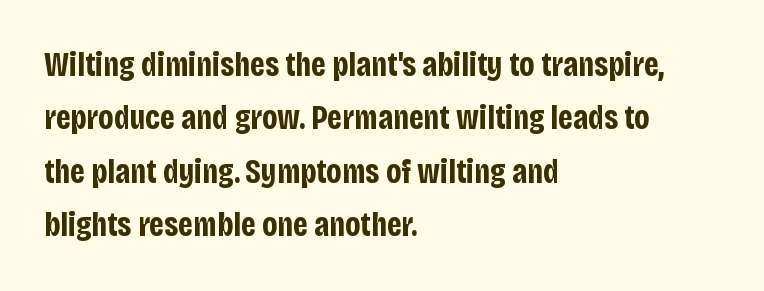
The image shows 34 px bold, condensed sans-serif type, upright; set left-aligned, normal line spacing (1.57x), normal letter spacing, not underlined; low stroke contrast and a large x-height.
